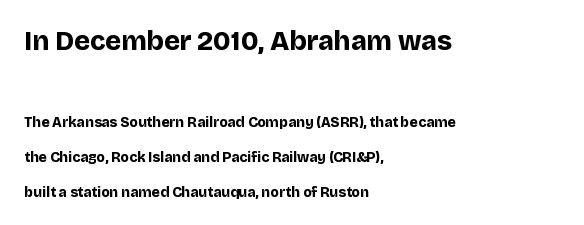
{"italic": "no", "bold": "yes", "underline": "no", "align": "left", "line_spacing": "loose", "line_spacing_ratio": 2.49, "letter_spacing": "normal", "letter_spacing_em": 0.0, "larger_block": "first", "size_ratio": 1.93, "glyph_px": 27}
